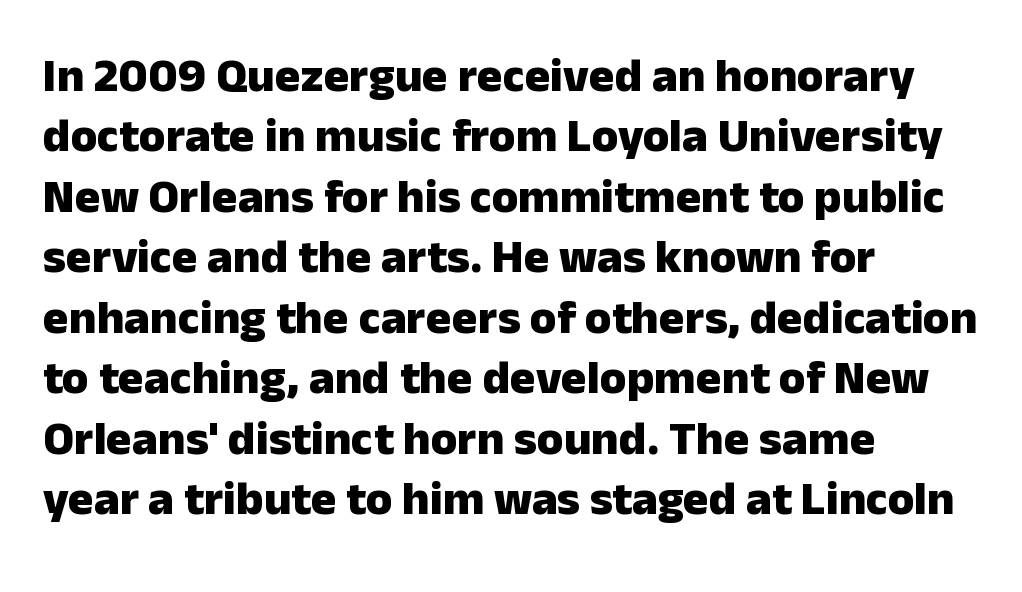
Q: Is the text bold? A: Yes.
Q: Is the text italic (slanted)? A: No, it is upright.
Q: Is the typeface a serif or a sans-serif typeface? A: Sans-serif.
Q: Is the text underlined? A: No.
Q: How is the paragraph aligned? A: Left-aligned.
Q: Is the spacing between letters normal or unusually wide? A: Normal.
Q: Is the spacing between lines tight, normal or loose? A: Normal.
Q: Width (condensed, normal, or wide)? A: Normal.
Q: Stroke contrast? A: Low.
Q: x-height? A: Medium.
Q: Monospaced? A: No.
